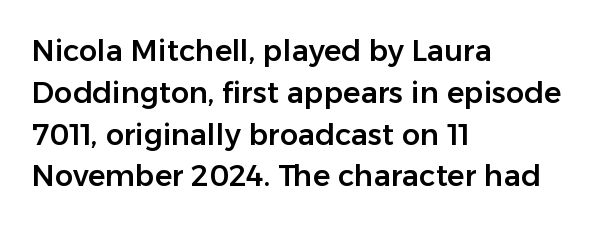
{"serif": "no", "italic": "no", "width": "normal", "stroke_contrast": "low", "x_height": "medium", "monospaced": "no", "underline": "no", "align": "left", "line_spacing": "normal", "line_spacing_ratio": 1.44, "letter_spacing": "normal", "letter_spacing_em": 0.0, "glyph_px": 29}
